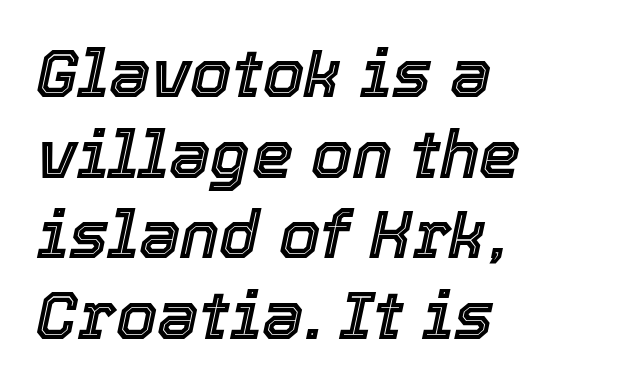
The image shows 66 px text type, italic (leaning right); set left-aligned, line spacing 1.22x, normal letter spacing, not underlined; a medium x-height.
